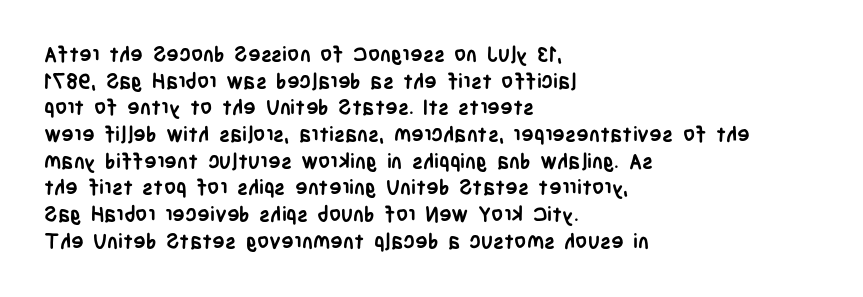
Honestly, the row spacing looks completely unremarkable. Posture: upright roman. Plenty of ink on the page — the face is bold. Typeset ragged right — the left edge is the straight one.
